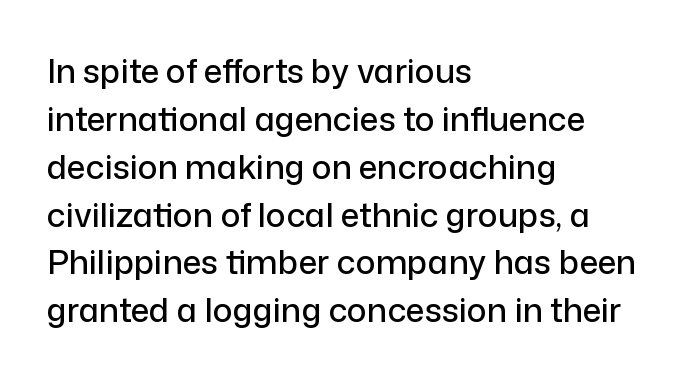
Q: Is the text italic (slanted)? A: No, it is upright.
Q: Is the typeface a serif or a sans-serif typeface? A: Sans-serif.
Q: Is the text underlined? A: No.
Q: How is the paragraph aligned? A: Left-aligned.
Q: Is the spacing between letters normal or unusually wide? A: Normal.
Q: Is the spacing between lines tight, normal or loose? A: Normal.
Q: Width (condensed, normal, or wide)? A: Normal.
Q: Stroke contrast? A: Low.
Q: x-height? A: Medium.
Q: Monospaced? A: No.
